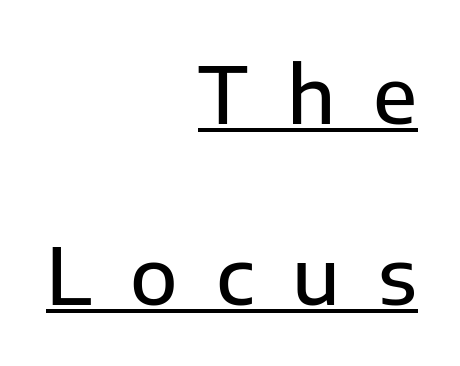
Words appear elongated and porous because spacing is wide. Characters remain perfectly vertical along every line. Leading: increased. Like a heading marked for emphasis, these lines bear an underscore. The passage is arranged like a letterhead date or caption credit — flush right. Character widths vary here, with narrow letters taking less room than wide ones.
